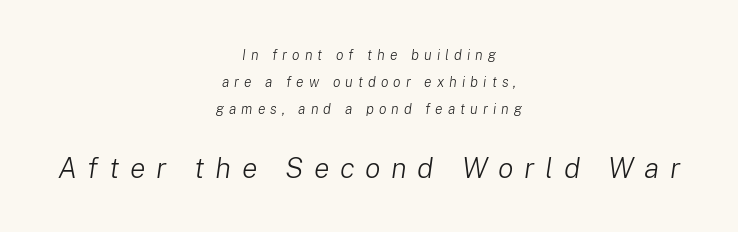
The image shows 29 px light type, italic (leaning right); set centered, loose line spacing (1.93x), unusually wide letter spacing (+0.36 em), not underlined; the second (bottom) block is 2.07x larger; low stroke contrast and a medium x-height.
